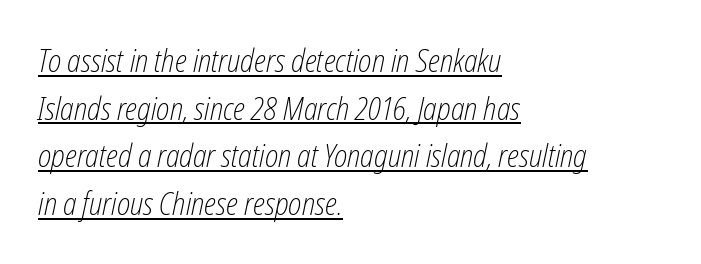
The image shows 31 px light, condensed type, italic (leaning right); set left-aligned, normal line spacing (1.54x), normal letter spacing, underlined; low stroke contrast and a medium x-height.
